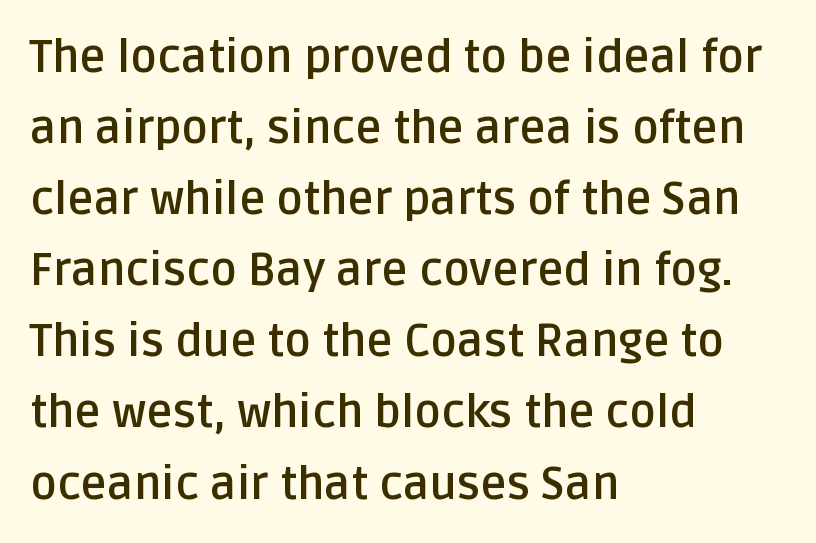
Ascenders rise straight up at ninety degrees. Chunky letters — that's bold for sure. Each new line begins a customary step beneath the previous one. Is the letter spacing exaggerated? No — it looks like the ordinary default. This sample has the flowing, uneven cadence of proportional lettering. Typeset ragged right — the left edge is the straight one.
